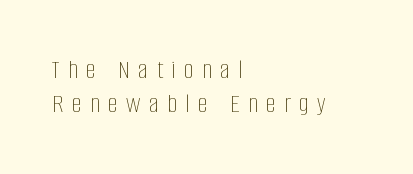
The baseline area is clear. The letterforms stand isolated, each surrounded by extra space. Rendered with straight, roman letterforms. The passage shown is typed in a proportional face where columns would drift. Alignment: flush left. No extra ink here — the face is not bold.
